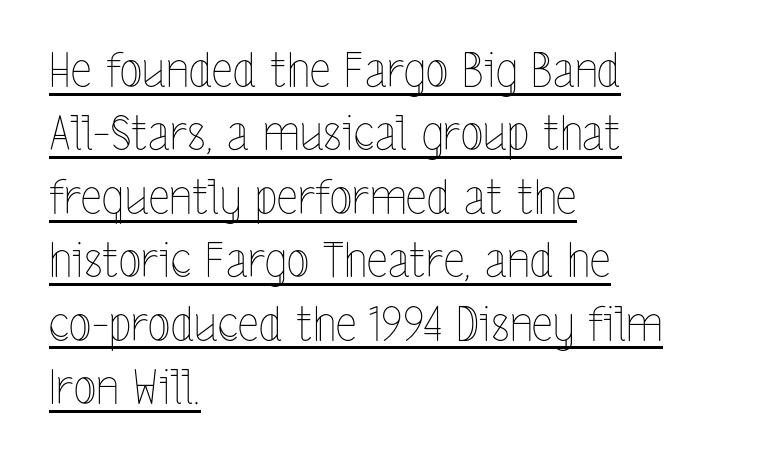
Q: Is the text bold? A: No.
Q: Is the text italic (slanted)? A: No, it is upright.
Q: Is the text underlined? A: Yes.
Q: How is the paragraph aligned? A: Left-aligned.
Q: Is the spacing between letters normal or unusually wide? A: Normal.
Q: Is the spacing between lines tight, normal or loose? A: Normal.
Q: Width (condensed, normal, or wide)? A: Condensed.
Q: x-height? A: Medium.
Q: Monospaced? A: No.
